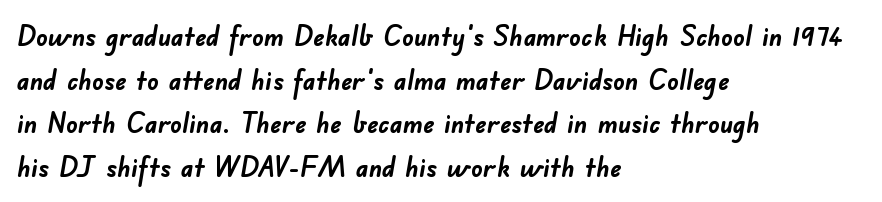
{"serif": "no", "bold": "yes", "weight": "semibold", "width": "normal", "stroke_contrast": "low", "x_height": "small", "monospaced": "no", "underline": "no", "align": "left", "line_spacing": "normal", "line_spacing_ratio": 1.56, "letter_spacing": "normal", "letter_spacing_em": 0.0, "glyph_px": 28}
